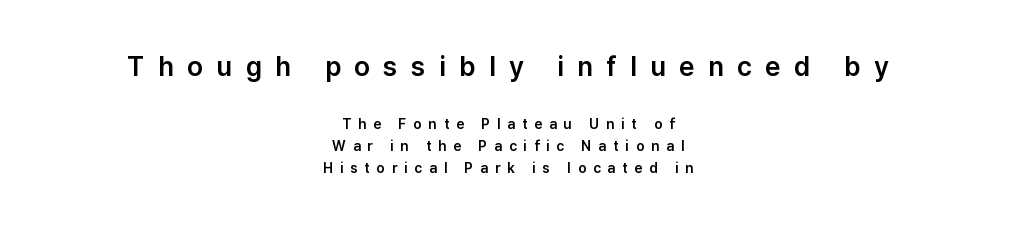
{"italic": "no", "underline": "no", "align": "center", "line_spacing": "normal", "line_spacing_ratio": 1.59, "letter_spacing": "wide", "letter_spacing_em": 0.5, "larger_block": "first", "size_ratio": 1.93, "glyph_px": 27}
